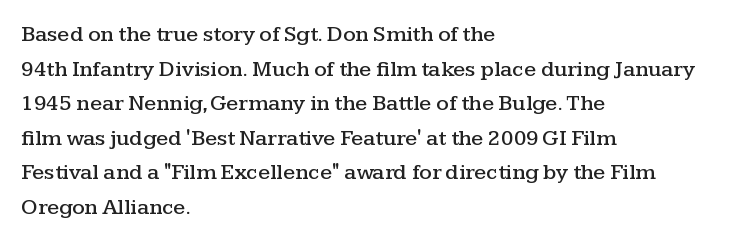
Q: Is the text italic (slanted)? A: No, it is upright.
Q: Is the text underlined? A: No.
Q: How is the paragraph aligned? A: Left-aligned.
Q: Is the spacing between letters normal or unusually wide? A: Normal.
Q: Is the spacing between lines tight, normal or loose? A: Normal.
